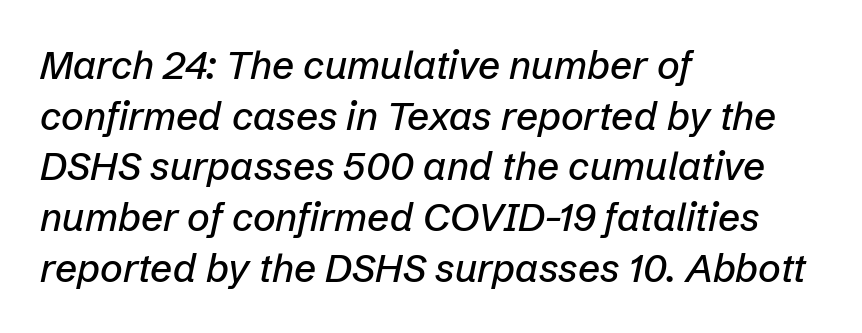
Q: Is the text italic (slanted)? A: Yes, it leans right by about 12 degrees.
Q: Is the text underlined? A: No.
Q: How is the paragraph aligned? A: Left-aligned.
Q: Is the spacing between letters normal or unusually wide? A: Normal.
Q: Is the spacing between lines tight, normal or loose? A: Normal.
Q: Width (condensed, normal, or wide)? A: Normal.
Q: Stroke contrast? A: Low.
Q: x-height? A: Medium.
Q: Monospaced? A: No.
